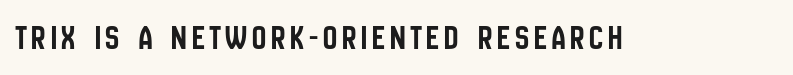
The image shows 35 px condensed sans-serif type, upright; set not underlined; low stroke contrast and a large x-height.
